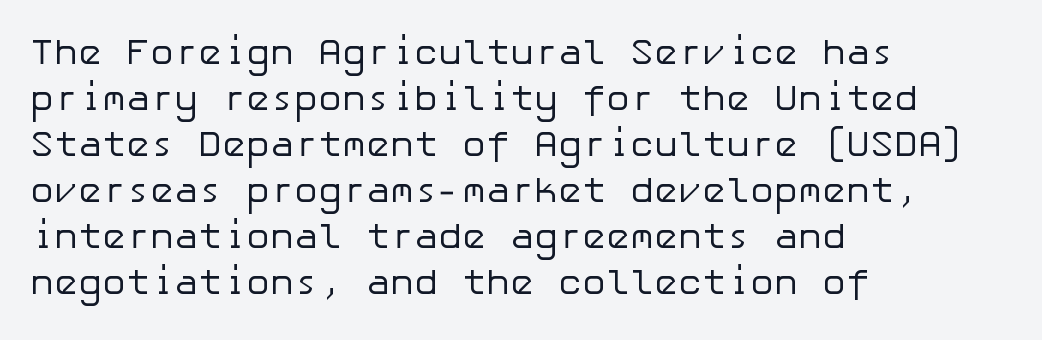
Q: Is the text bold? A: No.
Q: Is the text italic (slanted)? A: No, it is upright.
Q: Is the typeface a serif or a sans-serif typeface? A: Sans-serif.
Q: Is the text underlined? A: No.
Q: How is the paragraph aligned? A: Left-aligned.
Q: Is the spacing between letters normal or unusually wide? A: Normal.
Q: Is the spacing between lines tight, normal or loose? A: Normal.
Q: Width (condensed, normal, or wide)? A: Normal.
Q: Stroke contrast? A: Low.
Q: x-height? A: Medium.
